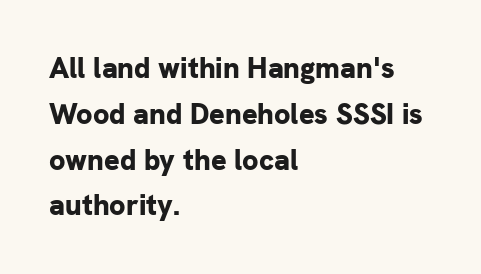
Horizontally, the lines are justified to the leading edge only. No feet cap the strokes, marking this as sans-serif type. Does the weight exceed regular? Yes, all the way to bold. No extra tracking has been applied to these lines. Clear beneath every line of the passage.
